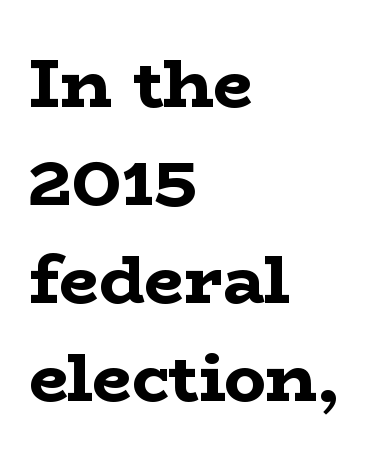
Q: Is the text bold? A: Yes.
Q: Is the text italic (slanted)? A: No, it is upright.
Q: Is the typeface a serif or a sans-serif typeface? A: Serif.
Q: Is the text underlined? A: No.
Q: How is the paragraph aligned? A: Left-aligned.
Q: Is the spacing between letters normal or unusually wide? A: Normal.
Q: Is the spacing between lines tight, normal or loose? A: Normal.
Q: Width (condensed, normal, or wide)? A: Wide.
Q: Stroke contrast? A: Low.
Q: x-height? A: Medium.
Q: Monospaced? A: No.
